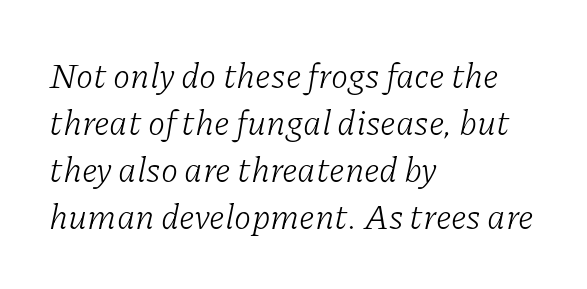
{"serif": "yes", "italic": "yes", "lean": "right", "slant_degrees": 11, "bold": "no", "weight": "light", "width": "normal", "stroke_contrast": "low", "x_height": "medium", "monospaced": "no", "underline": "no", "align": "left", "line_spacing": "normal", "line_spacing_ratio": 1.34, "letter_spacing": "normal", "letter_spacing_em": 0.0, "glyph_px": 35}
